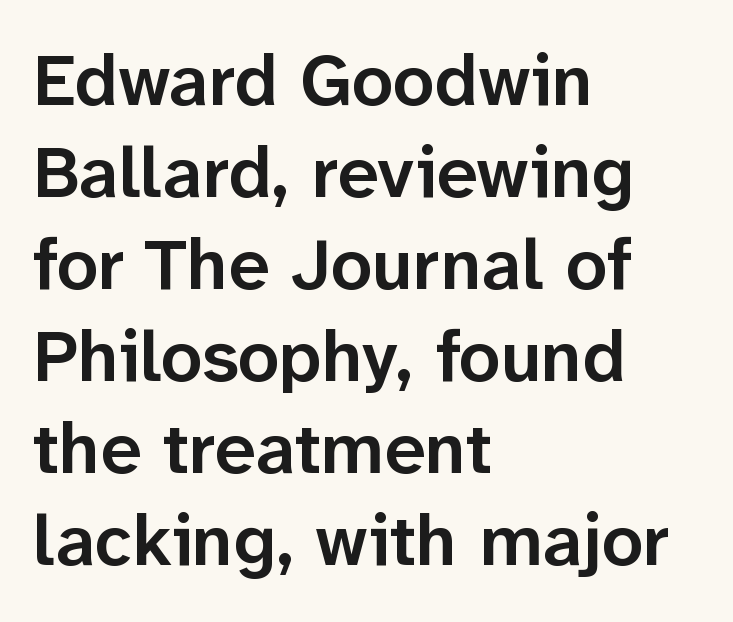
Spacing verdict: proportional, widths tailored to each character. Regarding leading, the lines here are spaced in the standard way. The string is rendered with underlining switched off. Stroke terminals: plain, sans-serif. No italicization has been applied; the sample stays upright. On the weight axis this lands at semibold, roughly 600.
